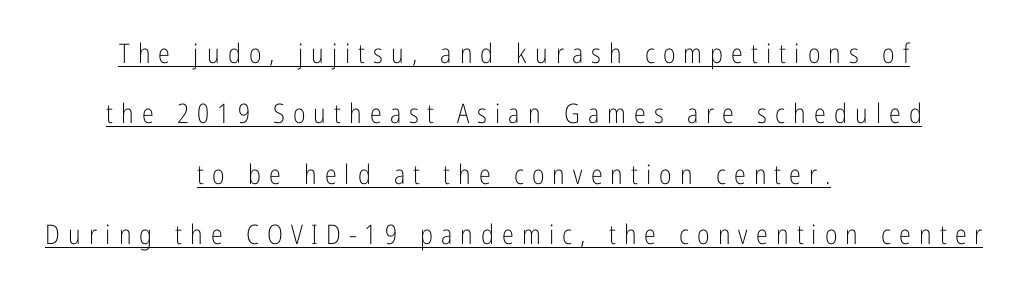
The sample's only ornament is a line tracing under the words. No extra ink here — the face is not bold. The specimen reads as upright at a glance. If you measured baseline to baseline, you'd find a long distance.
